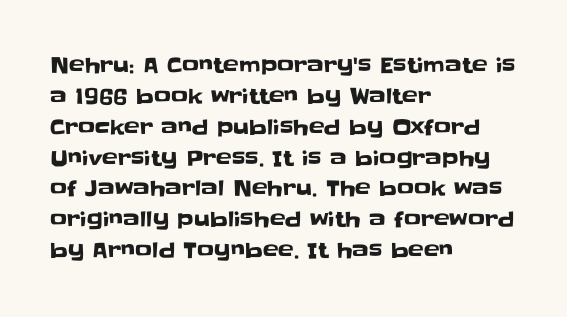
There is no visible air inserted between adjacent glyphs. Alignment: flush left. The words here are not underlined. The axis of the letterforms is exactly vertical. The designer left line spacing at the default.
